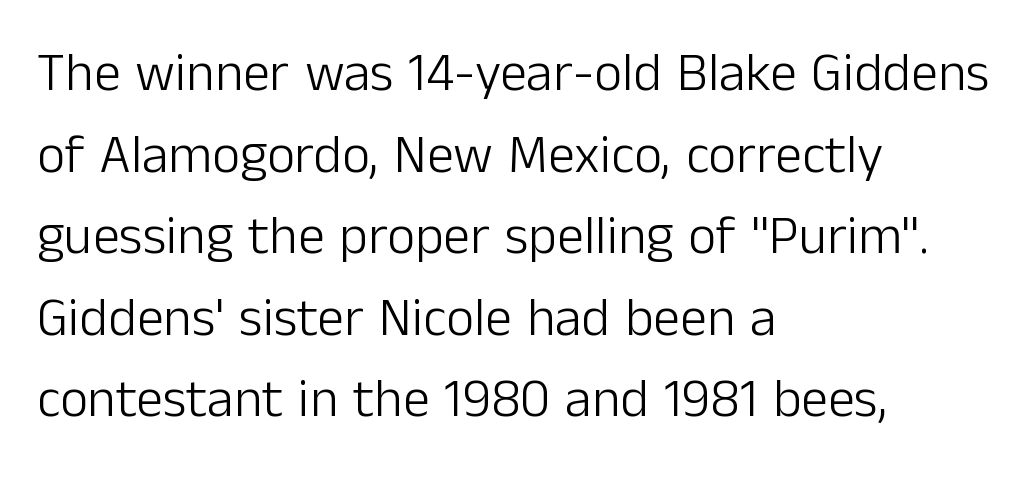
Q: Is the text bold? A: No.
Q: Is the text italic (slanted)? A: No, it is upright.
Q: Is the typeface a serif or a sans-serif typeface? A: Sans-serif.
Q: Is the text underlined? A: No.
Q: How is the paragraph aligned? A: Left-aligned.
Q: Is the spacing between letters normal or unusually wide? A: Normal.
Q: Is the spacing between lines tight, normal or loose? A: Normal.
Q: Width (condensed, normal, or wide)? A: Normal.
Q: Stroke contrast? A: Low.
Q: x-height? A: Medium.
Q: Monospaced? A: No.
